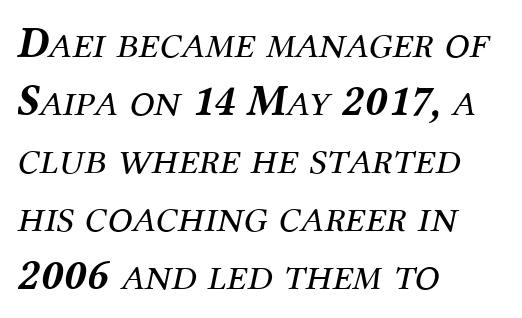
{"serif": "yes", "italic": "yes", "lean": "right", "slant_degrees": 12, "bold": "no", "weight": "regular", "width": "normal", "stroke_contrast": "medium", "x_height": "medium", "monospaced": "no", "underline": "no", "align": "left", "line_spacing": "normal", "line_spacing_ratio": 1.29, "letter_spacing": "normal", "letter_spacing_em": 0.0, "glyph_px": 45}
